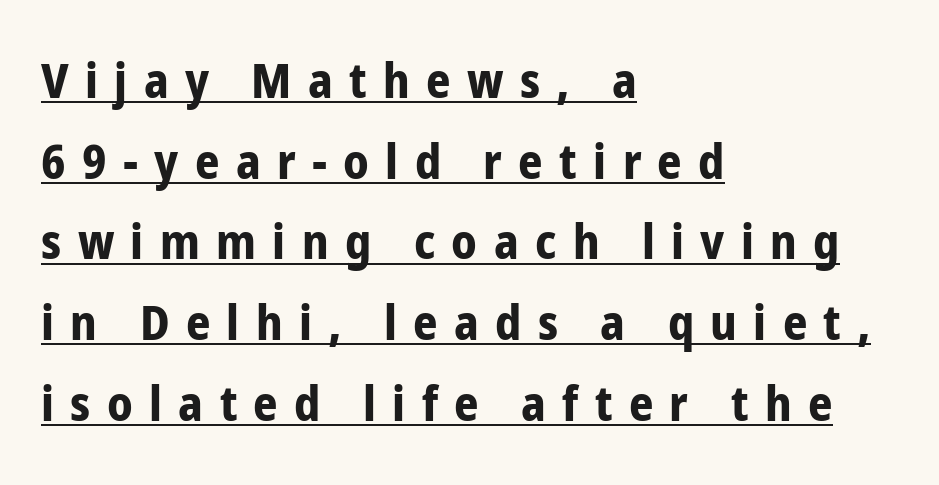
Q: Is the text bold? A: Yes.
Q: Is the text italic (slanted)? A: No, it is upright.
Q: Is the typeface a serif or a sans-serif typeface? A: Sans-serif.
Q: Is the text underlined? A: Yes.
Q: How is the paragraph aligned? A: Left-aligned.
Q: Is the spacing between letters normal or unusually wide? A: Unusually wide.
Q: Is the spacing between lines tight, normal or loose? A: Normal.
Q: Width (condensed, normal, or wide)? A: Condensed.
Q: Stroke contrast? A: Low.
Q: x-height? A: Medium.
Q: Monospaced? A: No.
